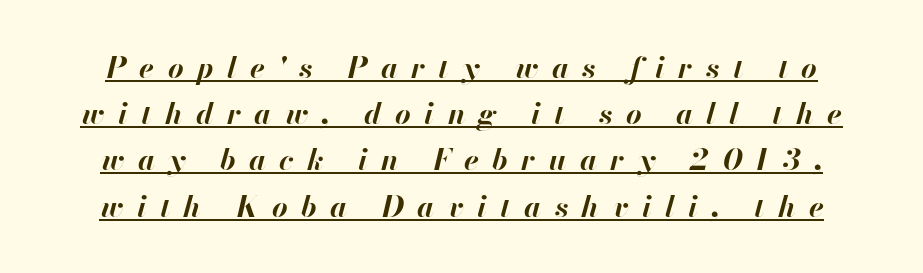
The image shows 30 px bold type, italic (leaning right); set normal line spacing (1.54x), unusually wide letter spacing (+0.45 em), underlined; high stroke contrast and a small x-height.
